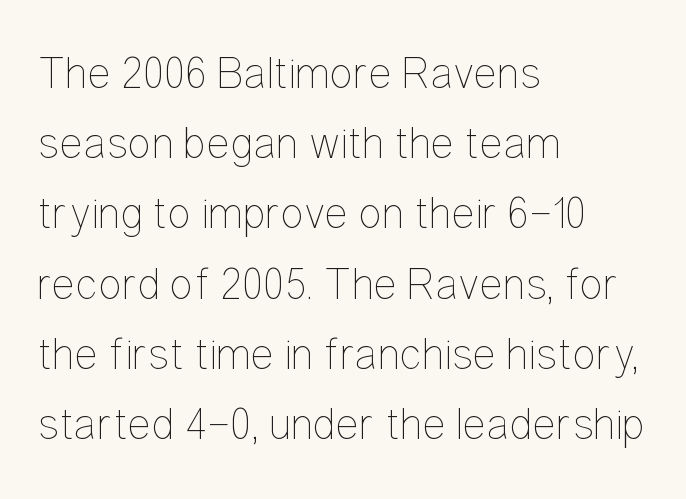
Q: Is the text bold? A: No.
Q: Is the text italic (slanted)? A: No, it is upright.
Q: Is the text underlined? A: No.
Q: How is the paragraph aligned? A: Left-aligned.
Q: Is the spacing between letters normal or unusually wide? A: Normal.
Q: Is the spacing between lines tight, normal or loose? A: Normal.
Q: Width (condensed, normal, or wide)? A: Condensed.
Q: Stroke contrast? A: Low.
Q: x-height? A: Medium.
Q: Monospaced? A: No.
